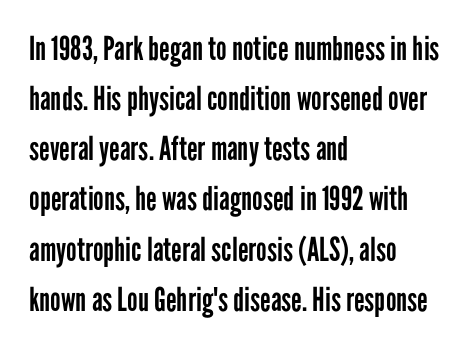
Q: Is the text bold? A: No.
Q: Is the text italic (slanted)? A: No, it is upright.
Q: Is the typeface a serif or a sans-serif typeface? A: Sans-serif.
Q: Is the text underlined? A: No.
Q: How is the paragraph aligned? A: Left-aligned.
Q: Is the spacing between letters normal or unusually wide? A: Normal.
Q: Is the spacing between lines tight, normal or loose? A: Normal.
Q: Width (condensed, normal, or wide)? A: Condensed.
Q: Stroke contrast? A: Low.
Q: x-height? A: Medium.
Q: Monospaced? A: No.
